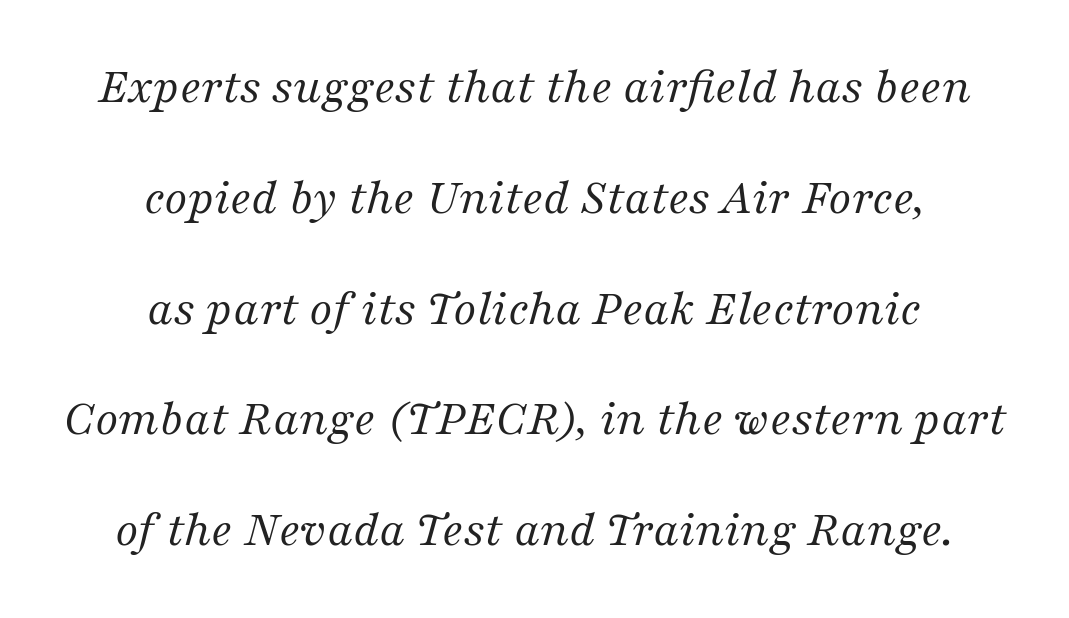
The image shows 52 px regular-weight serif type, italic (leaning right); set centered, loose line spacing (2.13x), normal letter spacing, not underlined; medium stroke contrast and a medium x-height.
